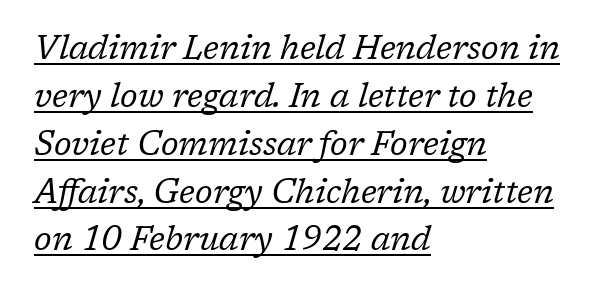
Q: Is the text bold? A: No.
Q: Is the text italic (slanted)? A: Yes, it leans right by about 17 degrees.
Q: Is the typeface a serif or a sans-serif typeface? A: Serif.
Q: Is the text underlined? A: Yes.
Q: How is the paragraph aligned? A: Left-aligned.
Q: Is the spacing between letters normal or unusually wide? A: Normal.
Q: Is the spacing between lines tight, normal or loose? A: Normal.
Q: Width (condensed, normal, or wide)? A: Normal.
Q: Stroke contrast? A: Low.
Q: x-height? A: Medium.
Q: Monospaced? A: No.
